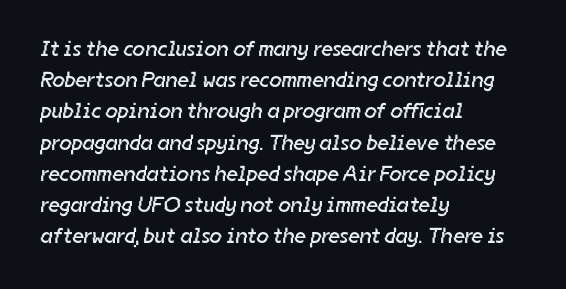
{"bold": "no", "underline": "no", "align": "left", "line_spacing": "normal", "line_spacing_ratio": 1.42, "letter_spacing": "normal", "letter_spacing_em": 0.0, "glyph_px": 22}
